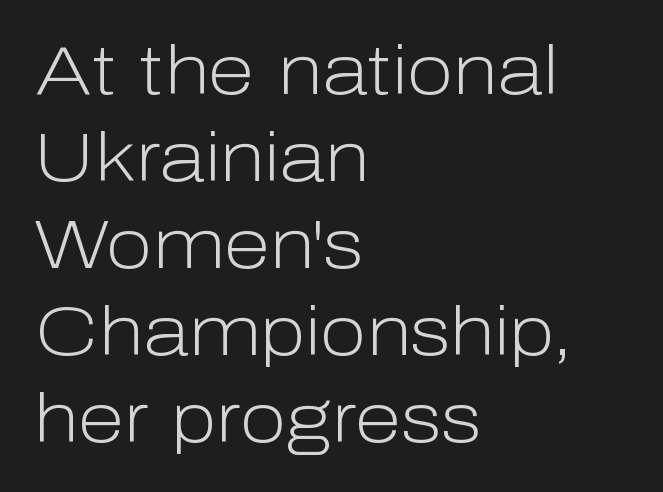
Q: Is the text bold? A: No.
Q: Is the text italic (slanted)? A: No, it is upright.
Q: Is the typeface a serif or a sans-serif typeface? A: Sans-serif.
Q: Is the text underlined? A: No.
Q: How is the paragraph aligned? A: Left-aligned.
Q: Is the spacing between letters normal or unusually wide? A: Normal.
Q: Is the spacing between lines tight, normal or loose? A: Normal.
Q: Width (condensed, normal, or wide)? A: Normal.
Q: Stroke contrast? A: Low.
Q: x-height? A: Medium.
Q: Monospaced? A: No.
